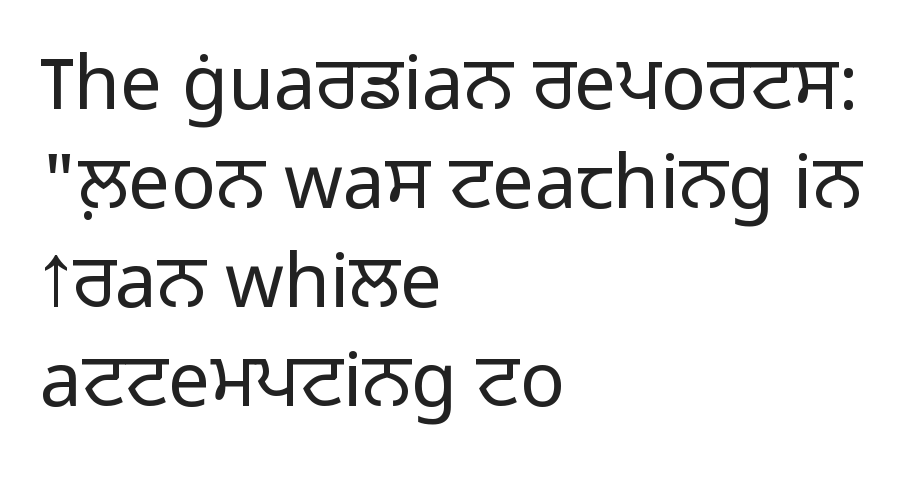
Q: Is the text bold? A: No.
Q: Is the text italic (slanted)? A: No, it is upright.
Q: Is the typeface a serif or a sans-serif typeface? A: Sans-serif.
Q: Is the text underlined? A: No.
Q: How is the paragraph aligned? A: Left-aligned.
Q: Is the spacing between letters normal or unusually wide? A: Normal.
Q: Is the spacing between lines tight, normal or loose? A: Normal.
Q: Width (condensed, normal, or wide)? A: Normal.
Q: Stroke contrast? A: Low.
Q: x-height? A: Medium.
Q: Monospaced? A: No.
